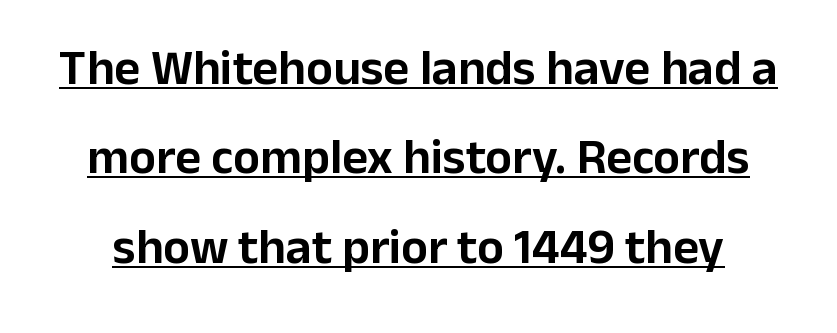
The image shows 50 px sans-serif type, upright; set line spacing 1.79x, normal letter spacing, underlined; low stroke contrast and a medium x-height.
